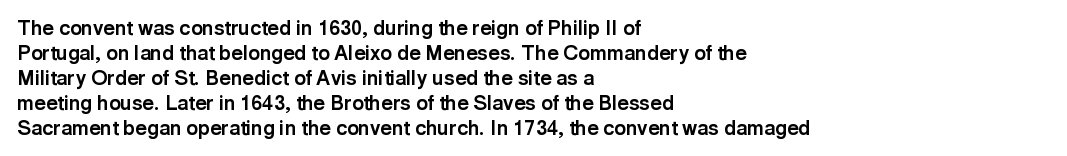
The baseline area is clear. Ordinary non-slanted type is in use. Look at the tracking — it's just the regular setting, nothing added. These lines carry a lot of weight — the face is fully bold.
